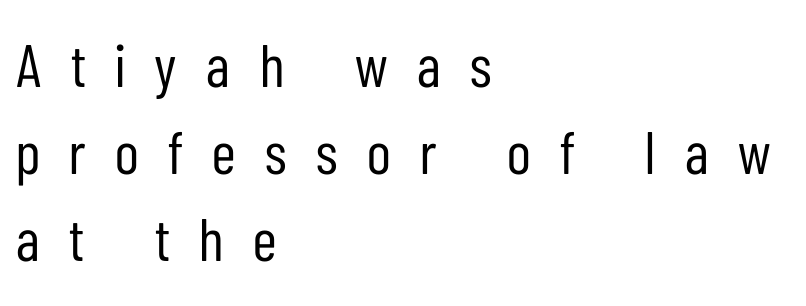
Proportional: the letters do not fall into vertical columns. The letters are spread apart with noticeably loose tracking. I'd call this a sans setting — the letters go barefoot. Descenders are the only things crossing below the line. The letterforms sit at book weight or below. Layout note: lines flush left.
